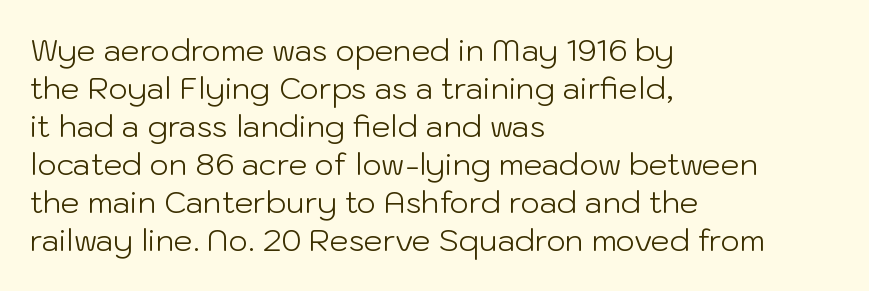
The image shows 30 px light sans-serif type, upright; set left-aligned, normal line spacing (1.27x), normal letter spacing, not underlined; low stroke contrast and a medium x-height.
